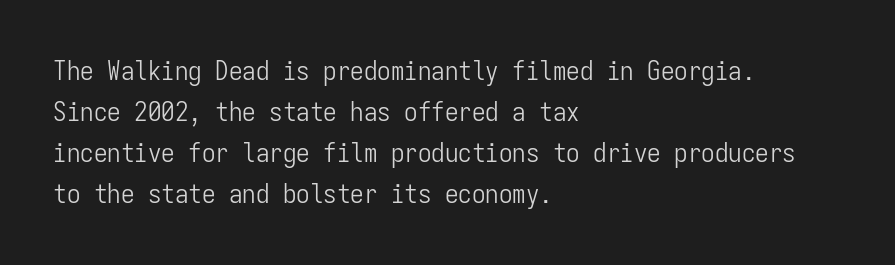
The image shows 27 px text type, upright; set left-aligned, normal line spacing (1.52x), normal letter spacing, not underlined.
